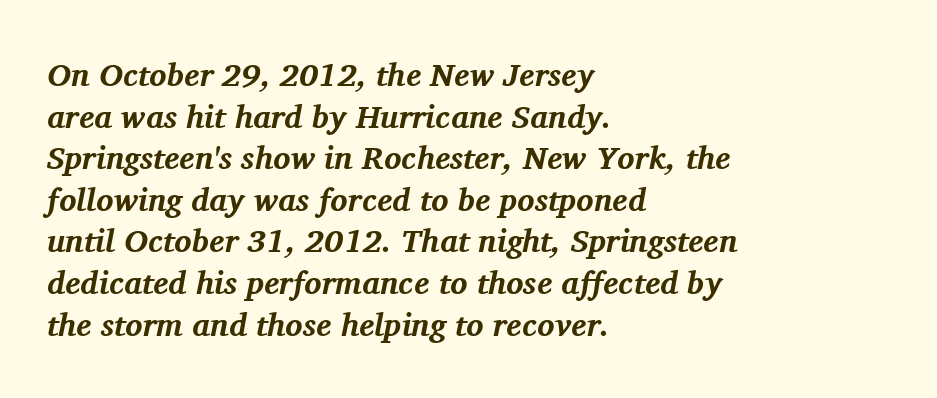
Q: Is the text bold? A: Yes.
Q: Is the text italic (slanted)? A: Yes, it leans right by about 11 degrees.
Q: Is the typeface a serif or a sans-serif typeface? A: Serif.
Q: Is the text underlined? A: No.
Q: How is the paragraph aligned? A: Left-aligned.
Q: Is the spacing between letters normal or unusually wide? A: Normal.
Q: Is the spacing between lines tight, normal or loose? A: Normal.
Q: Width (condensed, normal, or wide)? A: Normal.
Q: Stroke contrast? A: Medium.
Q: x-height? A: Medium.
Q: Monospaced? A: No.
